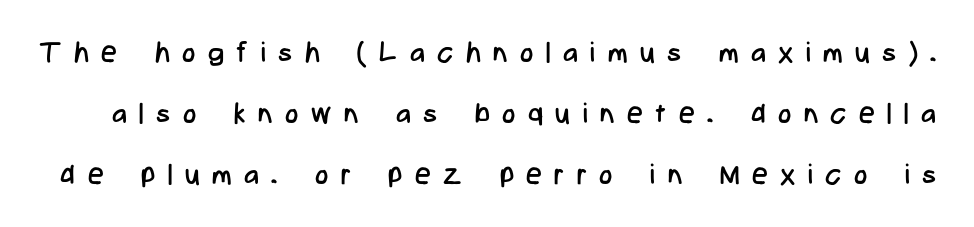
Q: Is the text bold? A: No.
Q: Is the text italic (slanted)? A: No, it is upright.
Q: Is the typeface a serif or a sans-serif typeface? A: Sans-serif.
Q: Is the text underlined? A: No.
Q: Is the spacing between letters normal or unusually wide? A: Unusually wide.
Q: Is the spacing between lines tight, normal or loose? A: Loose.
Q: Width (condensed, normal, or wide)? A: Condensed.
Q: Stroke contrast? A: Low.
Q: x-height? A: Medium.
Q: Monospaced? A: No.
